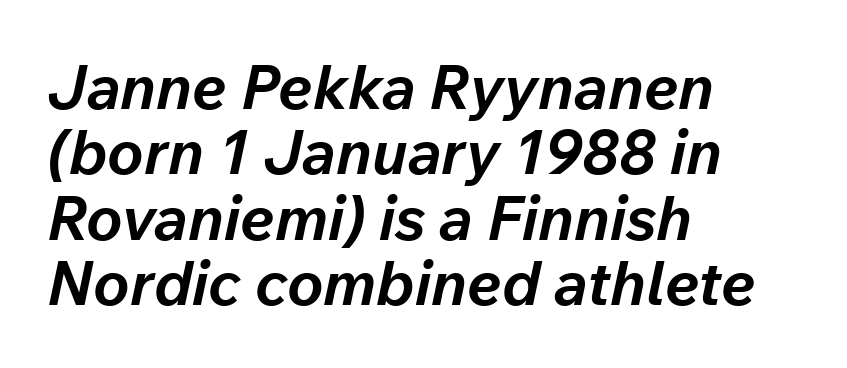
{"italic": "yes", "lean": "right", "slant_degrees": 12, "bold": "yes", "weight": "bold", "width": "normal", "stroke_contrast": "low", "x_height": "medium", "monospaced": "no", "underline": "no", "align": "left", "line_spacing": "tight", "line_spacing_ratio": 1.07, "letter_spacing": "normal", "letter_spacing_em": 0.0, "glyph_px": 61}
